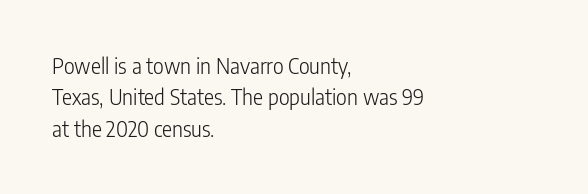
Ordinary non-slanted type is in use. Honestly, the row spacing looks completely unremarkable. These lines keep a tight, regular rhythm from letter to letter. These lines stack with their left ends in a neat column.
